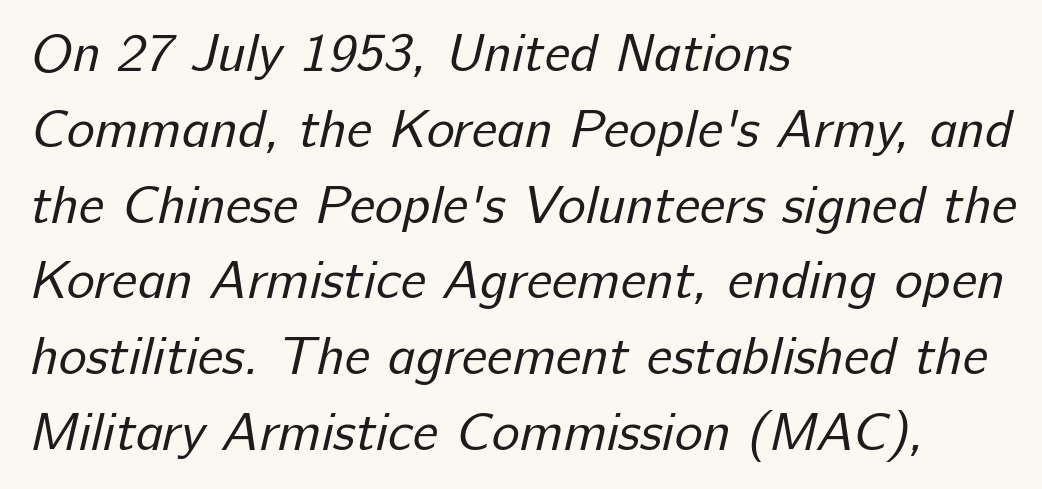
This sample is left-justified, so line endings fall wherever the words run out. Nothing heavy about these letters — not bold at all. Plain, unruled lines of type. The rendering uses natural spacing where letterforms have individual widths. Regular leading. Note: no serifs on the glyphs.
